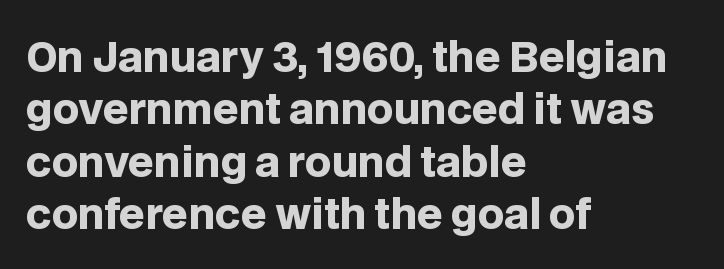
The image shows 41 px heavy sans-serif type, upright; set left-aligned, normal line spacing (1.28x), normal letter spacing, not underlined; low stroke contrast and a large x-height.
